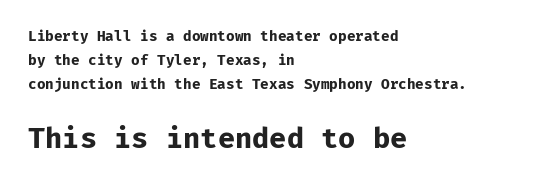
{"serif": "no", "italic": "no", "bold": "yes", "weight": "bold", "width": "normal", "stroke_contrast": "low", "x_height": "medium", "underline": "no", "align": "left", "line_spacing_ratio": 1.71, "letter_spacing": "normal", "letter_spacing_em": 0.0, "larger_block": "second", "size_ratio": 2.0, "glyph_px": 28}
